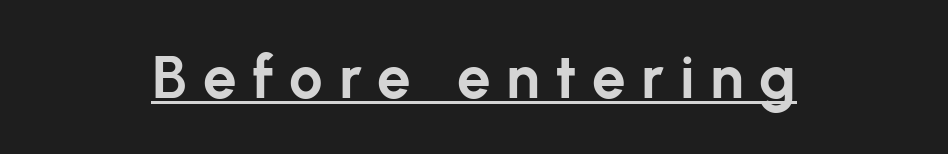
A full-strength bold gives these letters their thick strokes. Does extra space separate the letters? Yes, quite a lot of it. The typography opts for an upright posture over an oblique one. Underlining? Definitely there.
